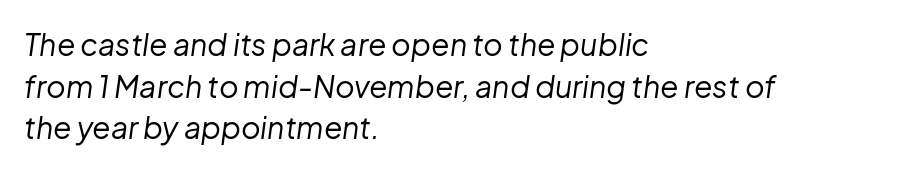
Q: Is the text bold? A: No.
Q: Is the text italic (slanted)? A: Yes, it leans right by about 8 degrees.
Q: Is the text underlined? A: No.
Q: How is the paragraph aligned? A: Left-aligned.
Q: Is the spacing between letters normal or unusually wide? A: Normal.
Q: Is the spacing between lines tight, normal or loose? A: Normal.
Q: Width (condensed, normal, or wide)? A: Normal.
Q: Stroke contrast? A: Low.
Q: x-height? A: Medium.
Q: Monospaced? A: No.
